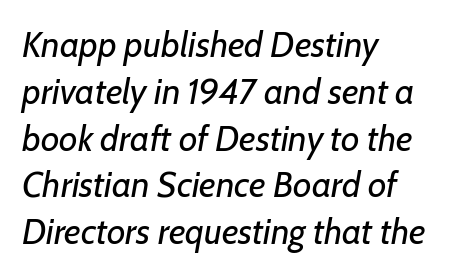
{"italic": "yes", "lean": "right", "slant_degrees": 7, "bold": "no", "weight": "regular", "width": "normal", "stroke_contrast": "low", "x_height": "medium", "monospaced": "no", "underline": "no", "align": "left", "line_spacing": "normal", "line_spacing_ratio": 1.3, "letter_spacing": "normal", "letter_spacing_em": 0.0, "glyph_px": 36}
